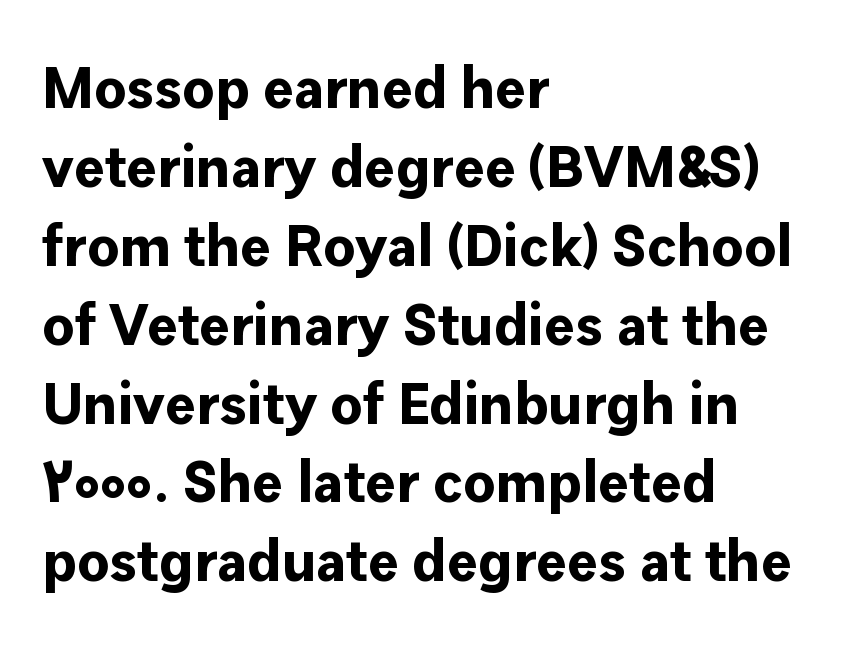
This is sans-serif lettering, the kind often seen on screens and signage. Glyph-to-glyph distance matches everyday printed text. Unlike italic type, these characters show no tilt at all. If you drew a ruler down the left edge, every line would touch it. The characters look thick and weighty, a clear bold.
